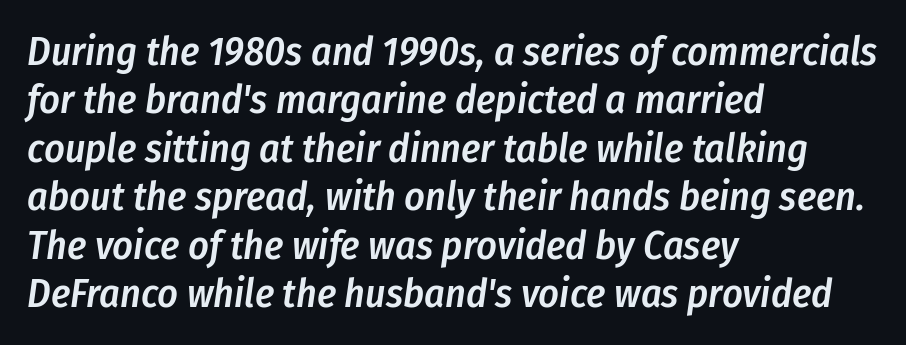
Q: Is the text bold? A: Semi-bold.
Q: Is the text italic (slanted)? A: Yes, it leans right by about 8 degrees.
Q: Is the text underlined? A: No.
Q: How is the paragraph aligned? A: Left-aligned.
Q: Is the spacing between letters normal or unusually wide? A: Normal.
Q: Width (condensed, normal, or wide)? A: Condensed.
Q: Stroke contrast? A: Low.
Q: x-height? A: Medium.
Q: Monospaced? A: No.
